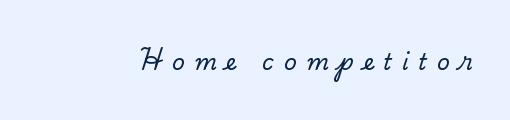
Q: Is the text italic (slanted)? A: Yes.
Q: Is the text underlined? A: No.
Q: Is the spacing between letters normal or unusually wide? A: Unusually wide.
